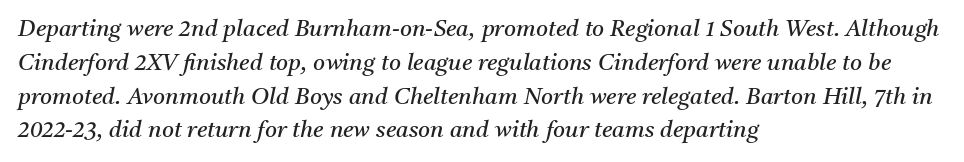
{"italic": "yes", "lean": "right", "slant_degrees": 11, "bold": "no", "underline": "no", "align": "left", "line_spacing": "normal", "line_spacing_ratio": 1.47, "letter_spacing": "normal", "letter_spacing_em": 0.0, "glyph_px": 23}
